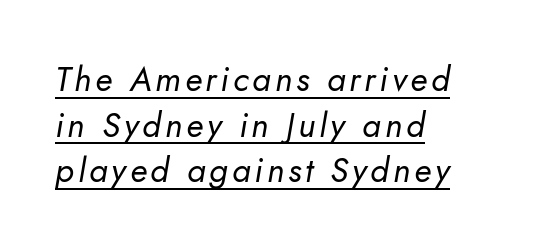
Q: Is the text bold? A: No.
Q: Is the text italic (slanted)? A: Yes, it leans right by about 10 degrees.
Q: Is the text underlined? A: Yes.
Q: How is the paragraph aligned? A: Left-aligned.
Q: Is the spacing between lines tight, normal or loose? A: Normal.
Q: Width (condensed, normal, or wide)? A: Normal.
Q: Stroke contrast? A: Low.
Q: x-height? A: Small.
Q: Monospaced? A: No.
